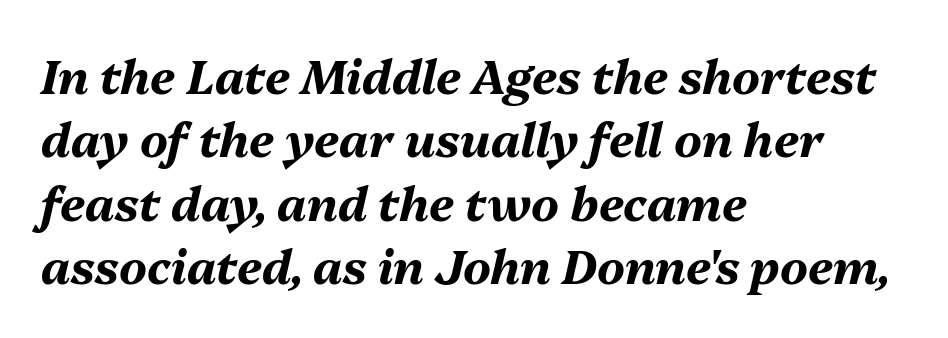
The image shows 47 px bold type, italic (leaning right); set left-aligned, normal line spacing (1.35x), normal letter spacing, not underlined; medium stroke contrast and a medium x-height.
